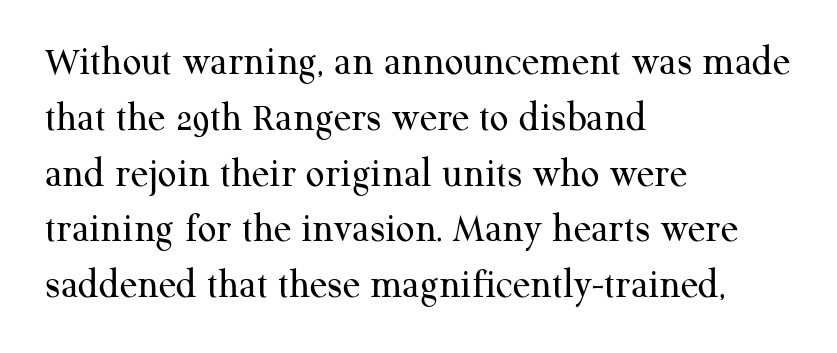
Q: Is the text bold? A: No.
Q: Is the text italic (slanted)? A: No, it is upright.
Q: Is the typeface a serif or a sans-serif typeface? A: Serif.
Q: Is the text underlined? A: No.
Q: How is the paragraph aligned? A: Left-aligned.
Q: Is the spacing between letters normal or unusually wide? A: Normal.
Q: Is the spacing between lines tight, normal or loose? A: Normal.
Q: Width (condensed, normal, or wide)? A: Normal.
Q: Stroke contrast? A: Medium.
Q: x-height? A: Medium.
Q: Monospaced? A: No.
